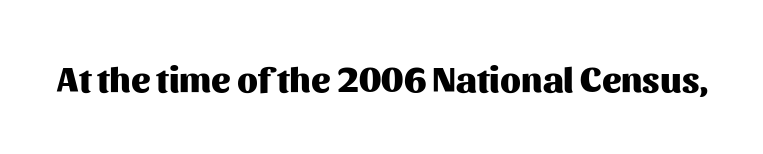
The image shows 36 px heavy sans-serif type, upright; set normal letter spacing, not underlined; medium stroke contrast and a medium x-height.
